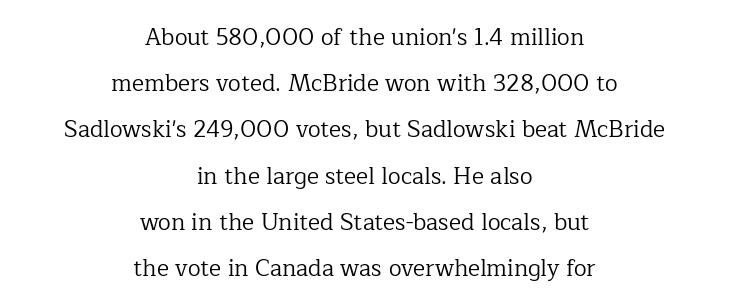
{"italic": "no", "bold": "no", "underline": "no", "align": "center", "line_spacing": "loose", "line_spacing_ratio": 2.01, "letter_spacing": "normal", "letter_spacing_em": 0.0, "glyph_px": 23}
